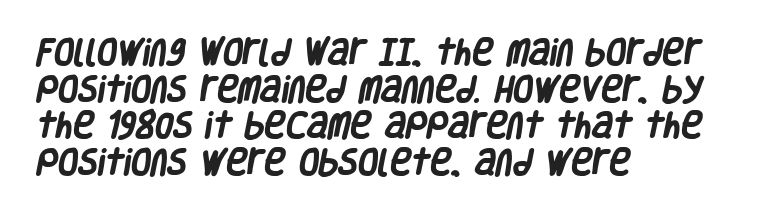
{"serif": "no", "bold": "yes", "weight": "heavy", "width": "condensed", "stroke_contrast": "low", "x_height": "large", "monospaced": "no", "underline": "no", "align": "left", "line_spacing": "normal", "line_spacing_ratio": 1.26, "letter_spacing": "normal", "letter_spacing_em": 0.0, "glyph_px": 29}
